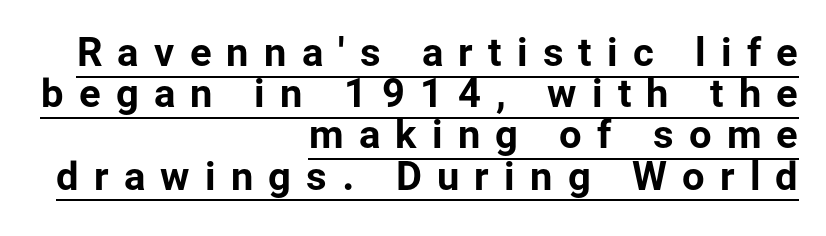
The image shows 40 px bold sans-serif type, upright; set right-aligned, tight line spacing (1.03x), unusually wide letter spacing (+0.38 em), underlined; low stroke contrast and a medium x-height.
